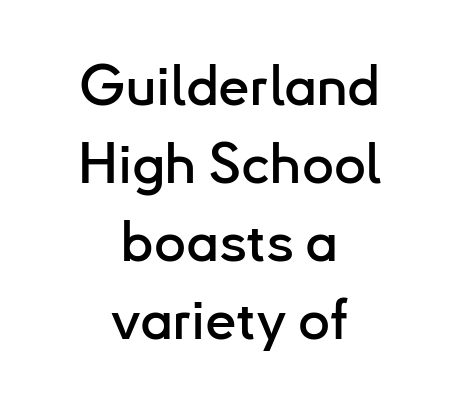
{"serif": "no", "italic": "no", "width": "normal", "stroke_contrast": "low", "x_height": "small", "monospaced": "no", "underline": "no", "align": "center", "line_spacing": "normal", "line_spacing_ratio": 1.39, "letter_spacing": "normal", "letter_spacing_em": 0.0, "glyph_px": 56}
